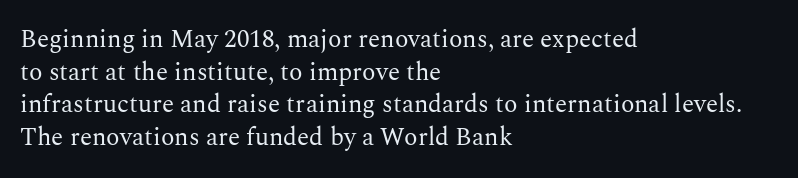
Q: Is the text bold? A: No.
Q: Is the text italic (slanted)? A: No, it is upright.
Q: Is the text underlined? A: No.
Q: How is the paragraph aligned? A: Left-aligned.
Q: Is the spacing between letters normal or unusually wide? A: Normal.
Q: Is the spacing between lines tight, normal or loose? A: Normal.
